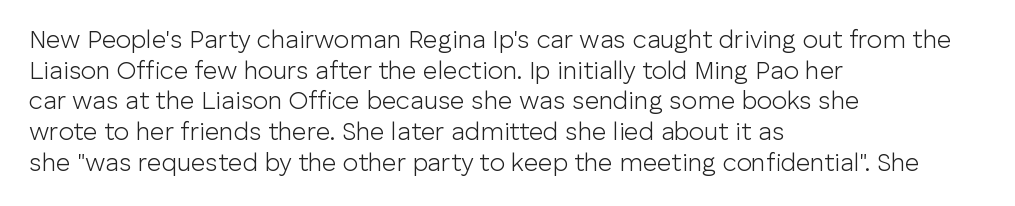
{"italic": "no", "bold": "no", "underline": "no", "align": "left", "line_spacing_ratio": 1.23, "letter_spacing": "normal", "letter_spacing_em": 0.0, "glyph_px": 25}
